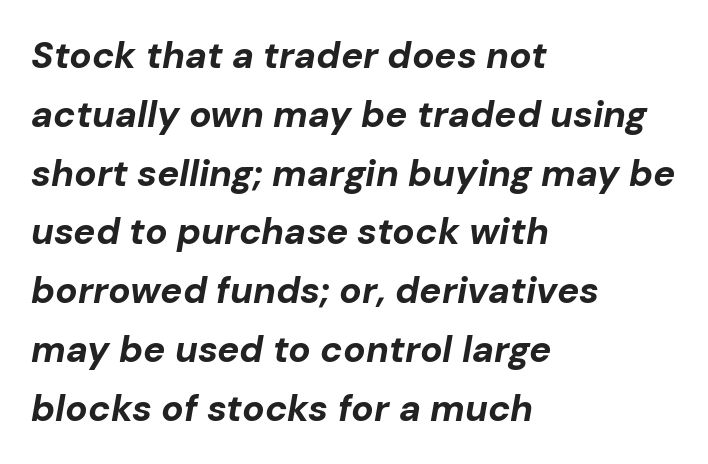
Proportional: the letters do not fall into vertical columns. The letters are slanted; this is an italic face. Words float on clear page, feet unadorned. Honestly, the letter spacing is just normal — you wouldn't notice it.
